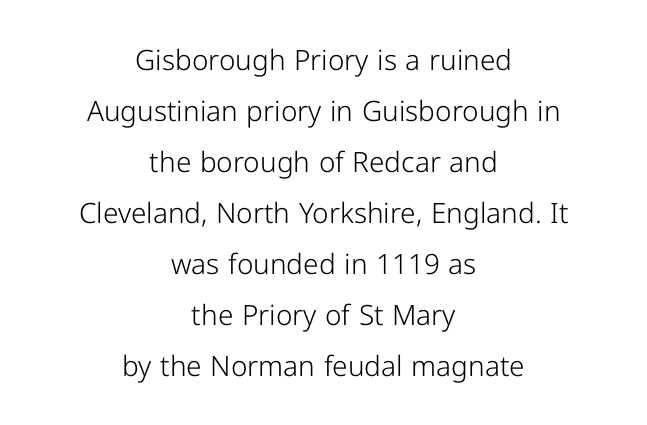
Q: Is the text bold? A: No.
Q: Is the text italic (slanted)? A: No, it is upright.
Q: Is the typeface a serif or a sans-serif typeface? A: Sans-serif.
Q: Is the text underlined? A: No.
Q: How is the paragraph aligned? A: Centered.
Q: Is the spacing between letters normal or unusually wide? A: Normal.
Q: Width (condensed, normal, or wide)? A: Normal.
Q: Stroke contrast? A: Low.
Q: x-height? A: Medium.
Q: Monospaced? A: No.
